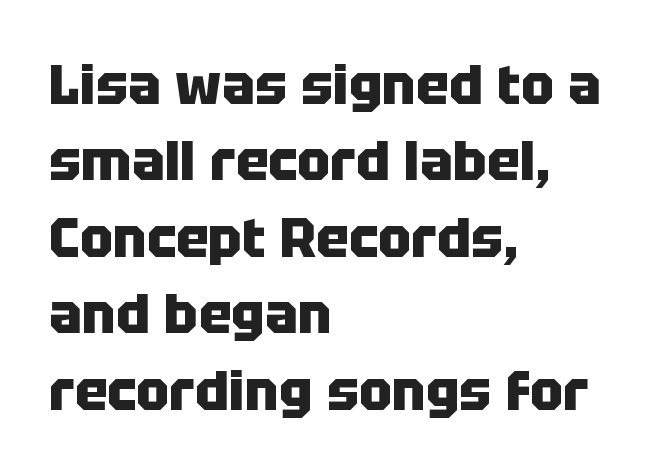
Q: Is the text bold? A: Yes.
Q: Is the text italic (slanted)? A: No, it is upright.
Q: Is the typeface a serif or a sans-serif typeface? A: Sans-serif.
Q: Is the text underlined? A: No.
Q: How is the paragraph aligned? A: Left-aligned.
Q: Is the spacing between letters normal or unusually wide? A: Normal.
Q: Is the spacing between lines tight, normal or loose? A: Normal.
Q: Width (condensed, normal, or wide)? A: Normal.
Q: Stroke contrast? A: Low.
Q: x-height? A: Large.
Q: Monospaced? A: No.
